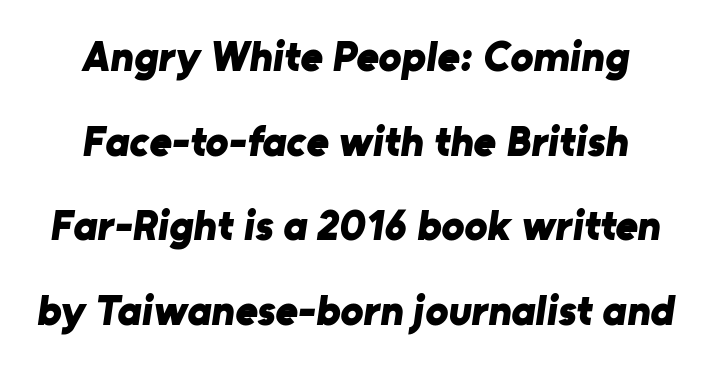
The image shows 43 px bold sans-serif type; set centered, loose line spacing (1.97x), normal letter spacing, not underlined; low stroke contrast and a medium x-height.
